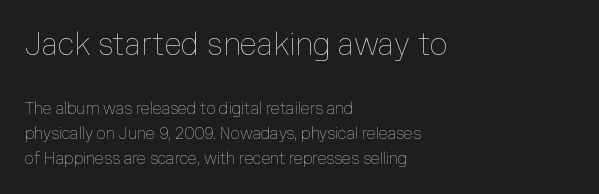
Q: Is the text bold? A: No.
Q: Is the text italic (slanted)? A: No, it is upright.
Q: Is the text underlined? A: No.
Q: How is the paragraph aligned? A: Left-aligned.
Q: Is the spacing between letters normal or unusually wide? A: Normal.
Q: Is the spacing between lines tight, normal or loose? A: Normal.
Q: Which block of text is set in a larger size, the first (top) or the second (bottom)? A: The first (top) one.
Q: Width (condensed, normal, or wide)? A: Normal.
Q: Stroke contrast? A: Low.
Q: x-height? A: Medium.
Q: Monospaced? A: No.
